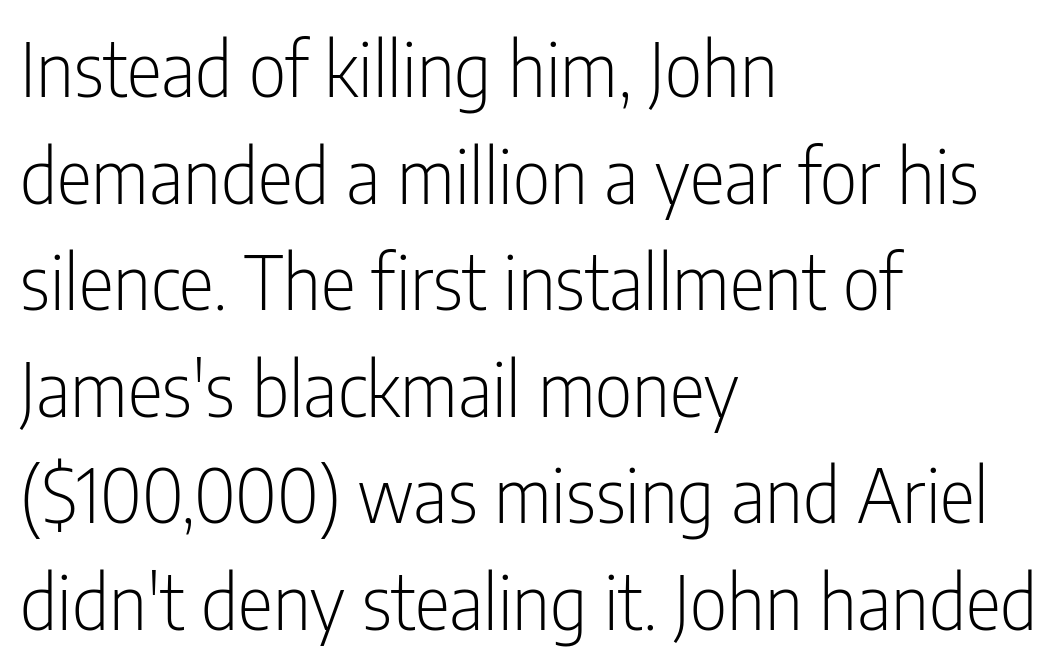
{"serif": "no", "italic": "no", "bold": "no", "weight": "light", "width": "condensed", "stroke_contrast": "low", "x_height": "medium", "monospaced": "no", "underline": "no", "align": "left", "line_spacing": "normal", "line_spacing_ratio": 1.44, "letter_spacing": "normal", "letter_spacing_em": 0.0, "glyph_px": 74}
